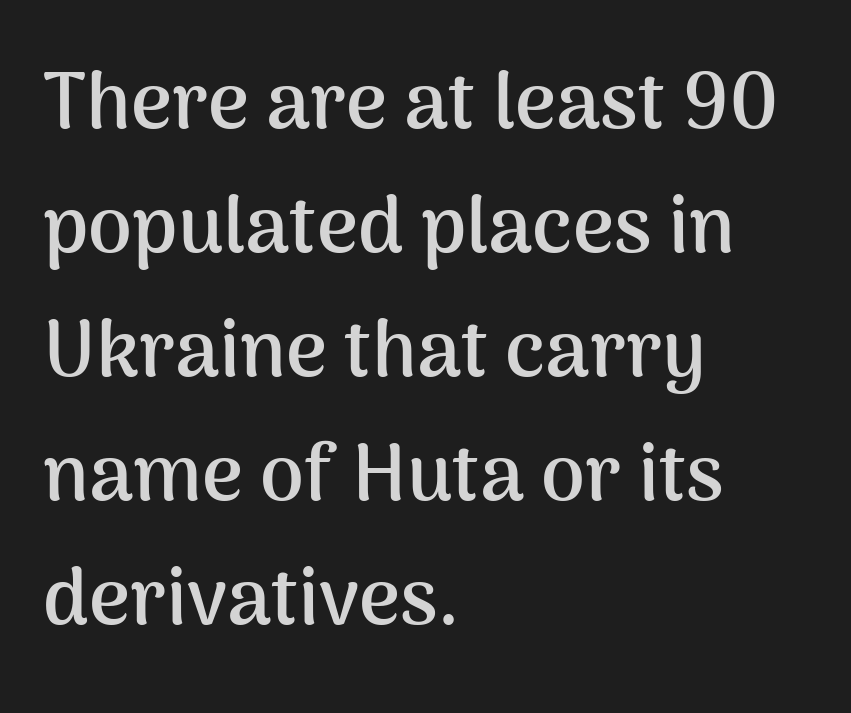
The image shows 79 px semibold sans-serif type, upright; set left-aligned, normal line spacing (1.57x), normal letter spacing, not underlined; medium stroke contrast and a medium x-height.
